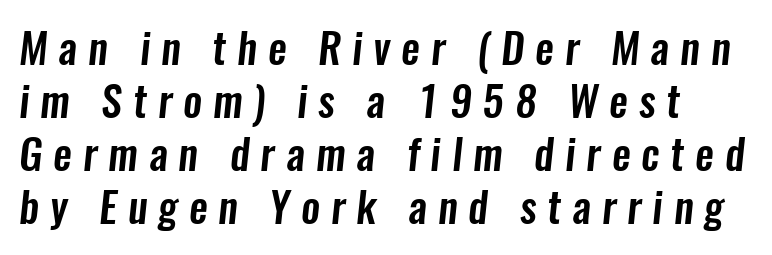
Q: Is the typeface a serif or a sans-serif typeface? A: Sans-serif.
Q: Is the text underlined? A: No.
Q: Is the spacing between letters normal or unusually wide? A: Unusually wide.
Q: Is the spacing between lines tight, normal or loose? A: Normal.
Q: Width (condensed, normal, or wide)? A: Condensed.
Q: Stroke contrast? A: Low.
Q: x-height? A: Medium.
Q: Monospaced? A: No.
